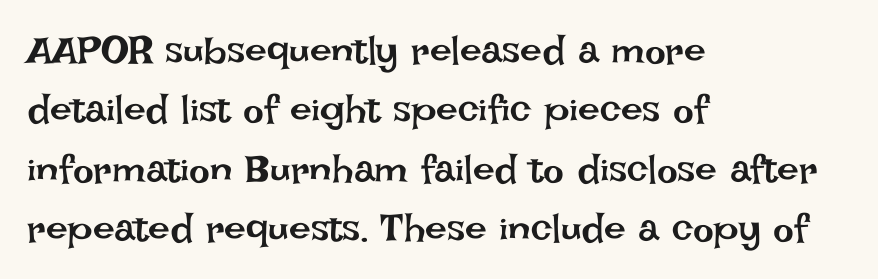
The image shows 39 px regular-weight type, upright; set left-aligned, normal line spacing (1.52x), normal letter spacing, not underlined; low stroke contrast and a large x-height.
